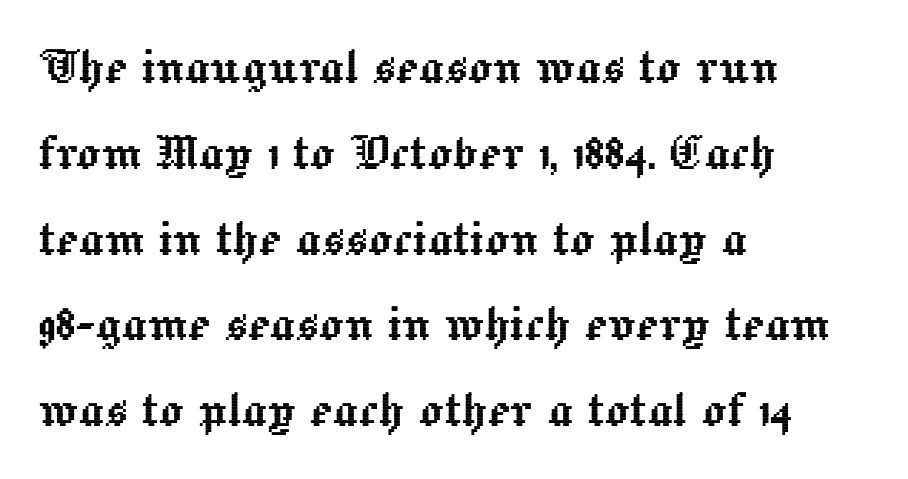
The image shows 60 px text type, upright; set left-aligned, normal line spacing (1.43x), normal letter spacing, not underlined; a medium x-height.
